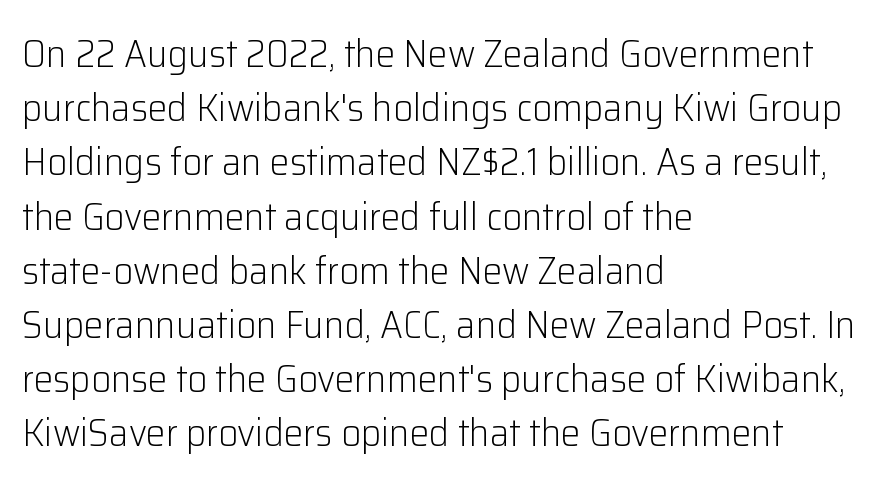
Each stroke keeps to a modest, everyday thickness or less. Left-aligned paragraph, ragged on the right. The leading is moderate, giving the passage an even texture. You can tell it's not italic because the verticals are truly vertical. Caption: standard tracking, unaltered. Words float on clear page, feet unadorned.
